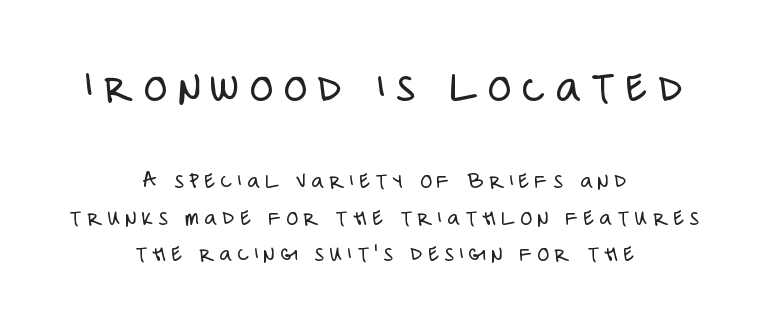
{"serif": "no", "italic": "no", "bold": "no", "weight": "light", "width": "condensed", "stroke_contrast": "low", "x_height": "large", "monospaced": "no", "underline": "no", "align": "center", "line_spacing": "normal", "line_spacing_ratio": 1.52, "letter_spacing": "wide", "letter_spacing_em": 0.22, "larger_block": "first", "size_ratio": 2.0, "glyph_px": 48}
